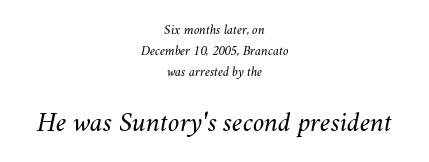
The characters are drawn with everyday or finer stroke widths. These lines are centered, leaving both edges ragged. Varying glyph widths throughout — classic text-font behaviour. If you measured baseline to baseline, you'd find a middling distance. Posture: slanted. Block two is the big one; block one sits smaller above it.
